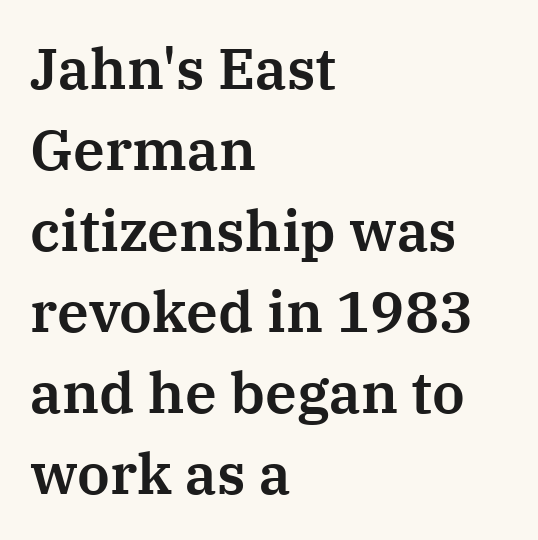
Q: Is the text italic (slanted)? A: No, it is upright.
Q: Is the typeface a serif or a sans-serif typeface? A: Serif.
Q: Is the text underlined? A: No.
Q: How is the paragraph aligned? A: Left-aligned.
Q: Is the spacing between letters normal or unusually wide? A: Normal.
Q: Is the spacing between lines tight, normal or loose? A: Normal.
Q: Width (condensed, normal, or wide)? A: Normal.
Q: Stroke contrast? A: Medium.
Q: x-height? A: Medium.
Q: Monospaced? A: No.
